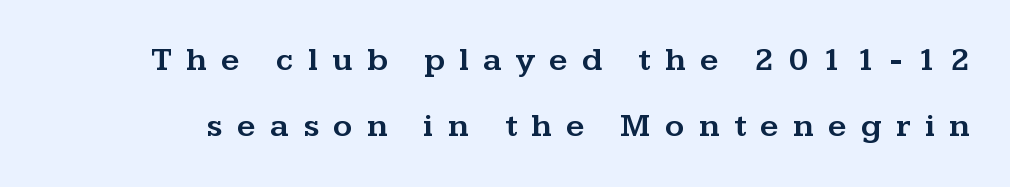
{"serif": "yes", "italic": "no", "width": "wide", "stroke_contrast": "medium", "x_height": "medium", "monospaced": "no", "underline": "no", "line_spacing": "loose", "line_spacing_ratio": 2.01, "letter_spacing": "wide", "letter_spacing_em": 0.43, "glyph_px": 33}
